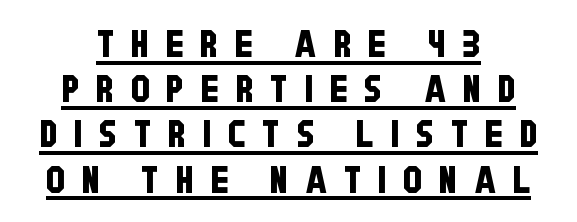
{"serif": "no", "width": "condensed", "stroke_contrast": "low", "x_height": "large", "monospaced": "no", "underline": "yes", "align": "center", "line_spacing_ratio": 1.19, "letter_spacing": "wide", "letter_spacing_em": 0.44, "glyph_px": 38}
